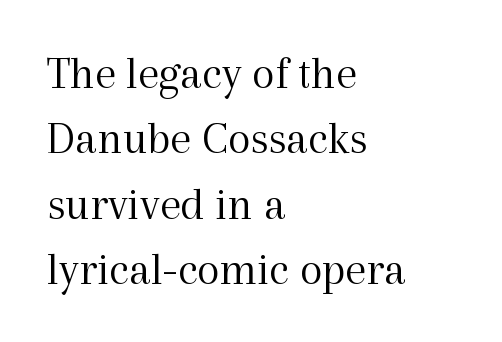
Glance below the letters and you will spot only blank space. Nothing heavy about these letters — not bold at all. Leftover space on each line is placed entirely after the last word. A typesetter would label this face a serif. Do the characters align in a grid? No, the font is proportional.
